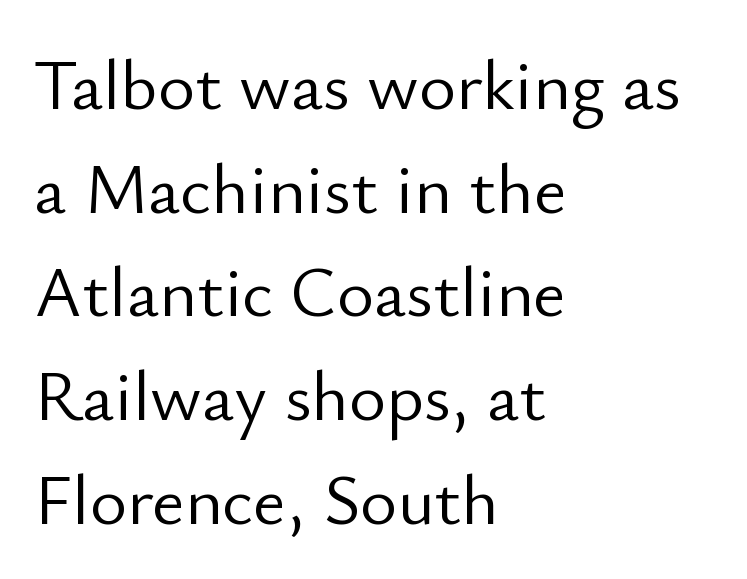
The image shows 71 px light sans-serif type, upright; set left-aligned, normal line spacing (1.46x), normal letter spacing, not underlined; low stroke contrast and a small x-height.
